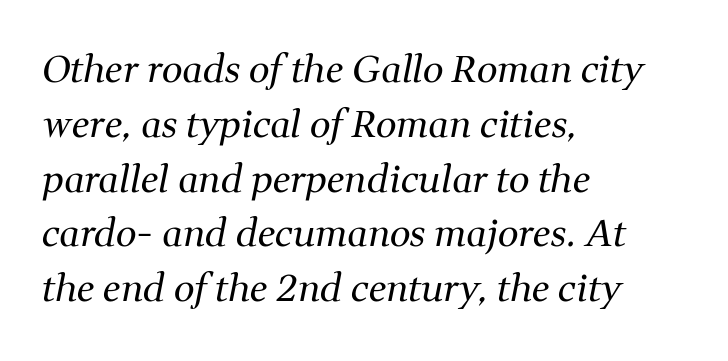
Words float on clear page, feet unadorned. The rendering uses natural spacing where letterforms have individual widths. Designer's note — italics engaged. The leading is moderate, giving the passage an even texture.
